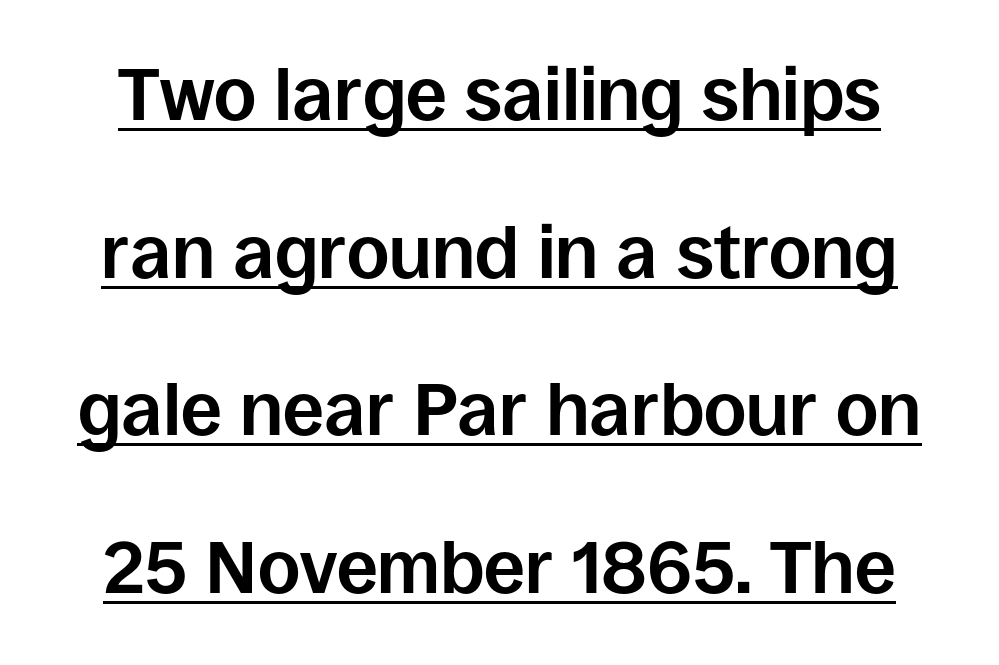
Every word sits above its own underline. Each word holds together tightly as a unit, with standard inter-letter gaps. What kind of face is this? One without serifs — a sans. Interline gaps are noticeably wide in this sample.
